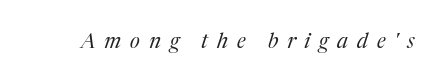
Q: Is the text bold? A: No.
Q: Is the text italic (slanted)? A: Yes, it leans right by about 17 degrees.
Q: Is the text underlined? A: No.
Q: Is the spacing between letters normal or unusually wide? A: Unusually wide.
